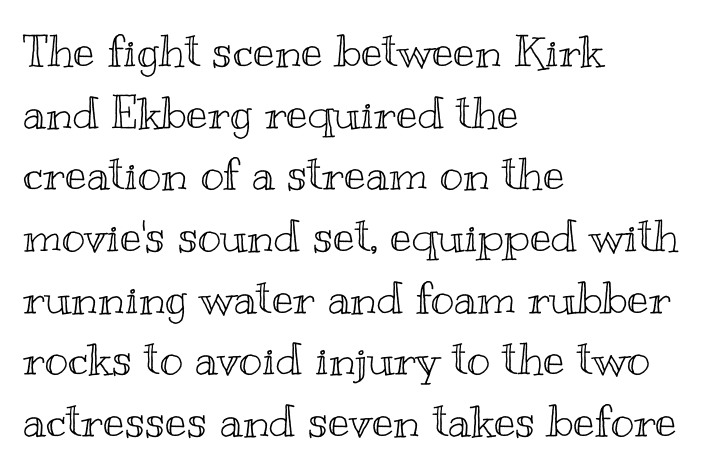
{"italic": "no", "width": "wide", "x_height": "small", "monospaced": "no", "underline": "no", "align": "left", "line_spacing": "normal", "line_spacing_ratio": 1.37, "letter_spacing": "normal", "letter_spacing_em": 0.0, "glyph_px": 45}
